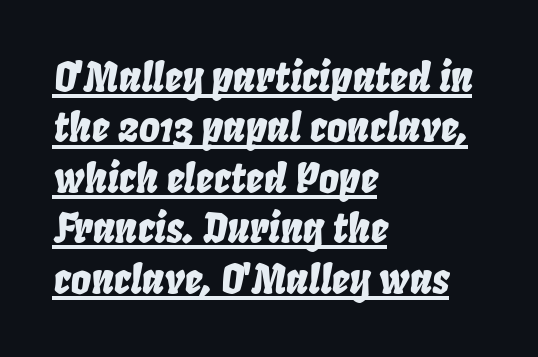
The image shows 40 px condensed type, italic (leaning right); set left-aligned, normal line spacing (1.26x), normal letter spacing, underlined; low stroke contrast and a large x-height.
